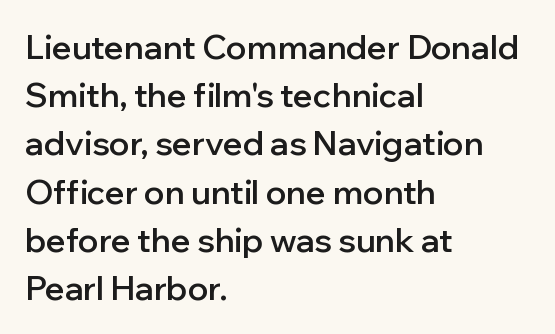
Q: Is the text bold? A: Semi-bold.
Q: Is the text italic (slanted)? A: No, it is upright.
Q: Is the typeface a serif or a sans-serif typeface? A: Sans-serif.
Q: Is the text underlined? A: No.
Q: How is the paragraph aligned? A: Left-aligned.
Q: Is the spacing between letters normal or unusually wide? A: Normal.
Q: Is the spacing between lines tight, normal or loose? A: Normal.
Q: Width (condensed, normal, or wide)? A: Normal.
Q: Stroke contrast? A: Low.
Q: x-height? A: Medium.
Q: Monospaced? A: No.
